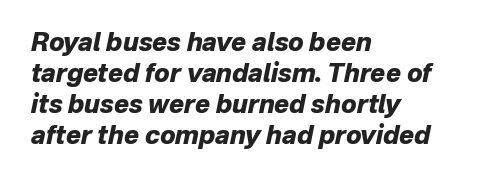
Thick stems and heavy bowls — unmistakably bold. Glance below the letters and you will spot only blank space. Default kerning and tracking; the words read as compact shapes. Posture: slanted. The typesetter chose a ragged-right arrangement here.
